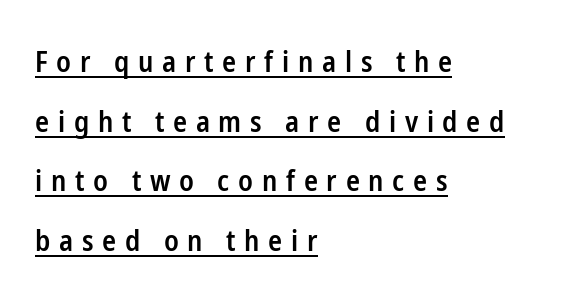
{"serif": "no", "italic": "no", "bold": "semi", "weight": "semibold", "width": "condensed", "stroke_contrast": "low", "x_height": "medium", "monospaced": "no", "underline": "yes", "align": "left", "line_spacing": "loose", "line_spacing_ratio": 2.06, "letter_spacing": "wide", "letter_spacing_em": 0.3, "glyph_px": 29}
